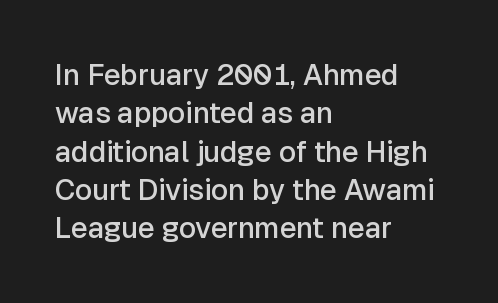
{"serif": "no", "italic": "no", "bold": "semi", "weight": "semibold", "width": "normal", "stroke_contrast": "low", "x_height": "medium", "monospaced": "no", "underline": "no", "align": "left", "line_spacing": "normal", "line_spacing_ratio": 1.32, "letter_spacing": "normal", "letter_spacing_em": 0.0, "glyph_px": 29}
